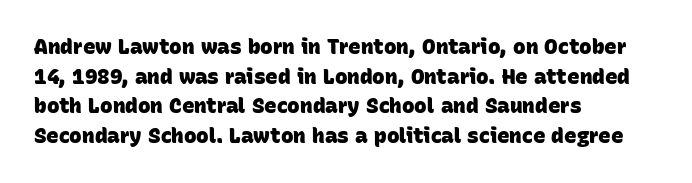
Q: Is the text bold? A: Yes.
Q: Is the text underlined? A: No.
Q: How is the paragraph aligned? A: Left-aligned.
Q: Is the spacing between letters normal or unusually wide? A: Normal.
Q: Is the spacing between lines tight, normal or loose? A: Normal.
